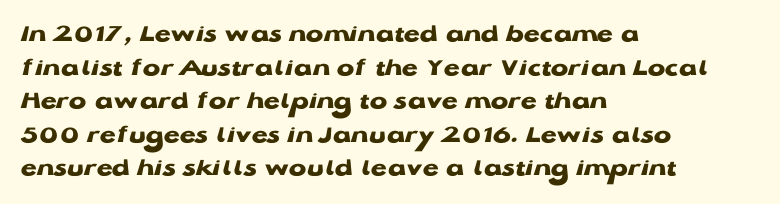
{"italic": "no", "bold": "yes", "underline": "no", "align": "left", "line_spacing": "normal", "line_spacing_ratio": 1.29, "letter_spacing": "normal", "letter_spacing_em": 0.0, "glyph_px": 26}
